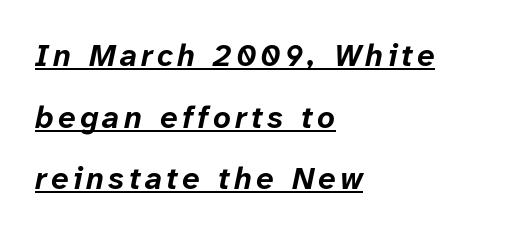
The image shows 31 px bold type, italic (leaning right); set left-aligned, loose line spacing (1.99x), underlined; low stroke contrast and a medium x-height.
